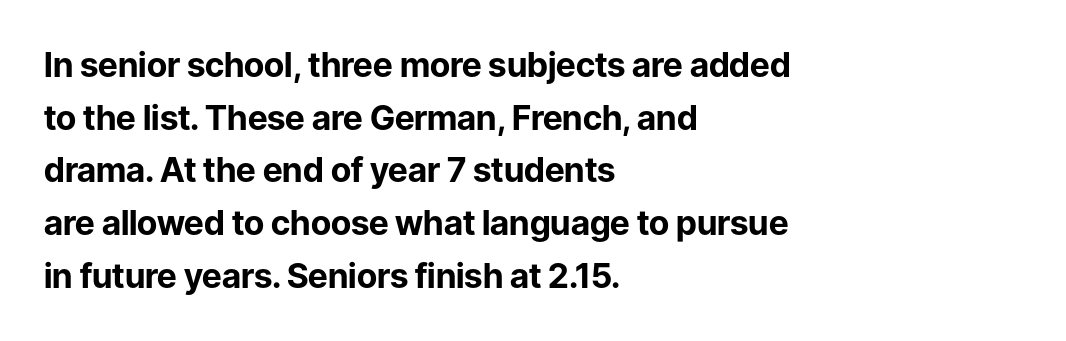
Q: Is the text bold? A: Yes.
Q: Is the text italic (slanted)? A: No, it is upright.
Q: Is the typeface a serif or a sans-serif typeface? A: Sans-serif.
Q: Is the text underlined? A: No.
Q: How is the paragraph aligned? A: Left-aligned.
Q: Is the spacing between letters normal or unusually wide? A: Normal.
Q: Is the spacing between lines tight, normal or loose? A: Normal.
Q: Width (condensed, normal, or wide)? A: Normal.
Q: Stroke contrast? A: Low.
Q: x-height? A: Medium.
Q: Monospaced? A: No.
